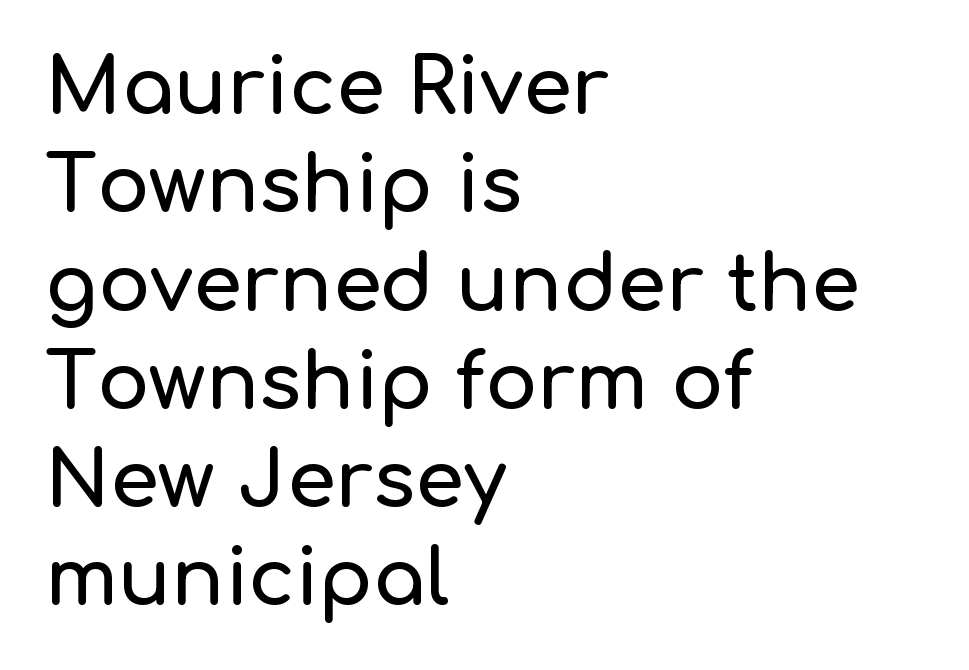
The image shows 78 px sans-serif type, upright; set left-aligned, normal line spacing (1.26x), normal letter spacing, not underlined; low stroke contrast and a medium x-height.
